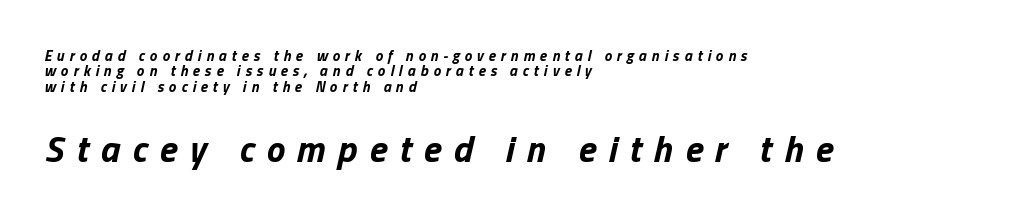
The face used here is proportionally spaced, like ordinary book or web type. The rendering anchors every line to the left-hand side. Posture: slanted. You could barely slide anything between these rows. Just letters on the line, the space beneath them empty. The letterforms stand isolated, each surrounded by extra space.
